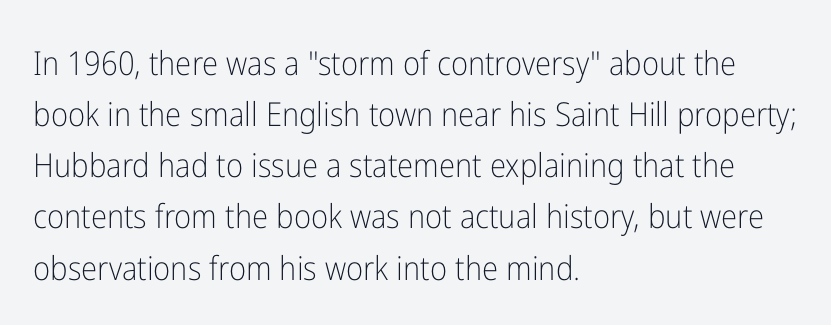
Q: Is the text bold? A: No.
Q: Is the text italic (slanted)? A: No, it is upright.
Q: Is the typeface a serif or a sans-serif typeface? A: Sans-serif.
Q: Is the text underlined? A: No.
Q: How is the paragraph aligned? A: Left-aligned.
Q: Is the spacing between letters normal or unusually wide? A: Normal.
Q: Is the spacing between lines tight, normal or loose? A: Normal.
Q: Width (condensed, normal, or wide)? A: Condensed.
Q: Stroke contrast? A: Low.
Q: x-height? A: Medium.
Q: Monospaced? A: No.
